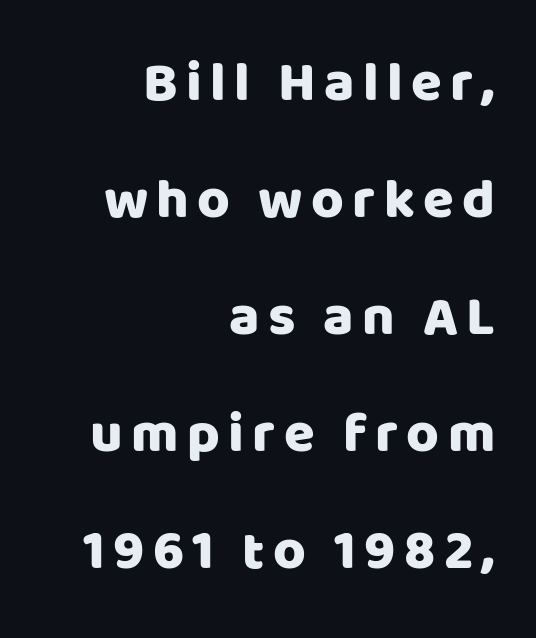
{"serif": "no", "italic": "no", "width": "normal", "stroke_contrast": "low", "x_height": "large", "monospaced": "no", "underline": "no", "align": "right", "line_spacing": "loose", "line_spacing_ratio": 2.09, "glyph_px": 56}
